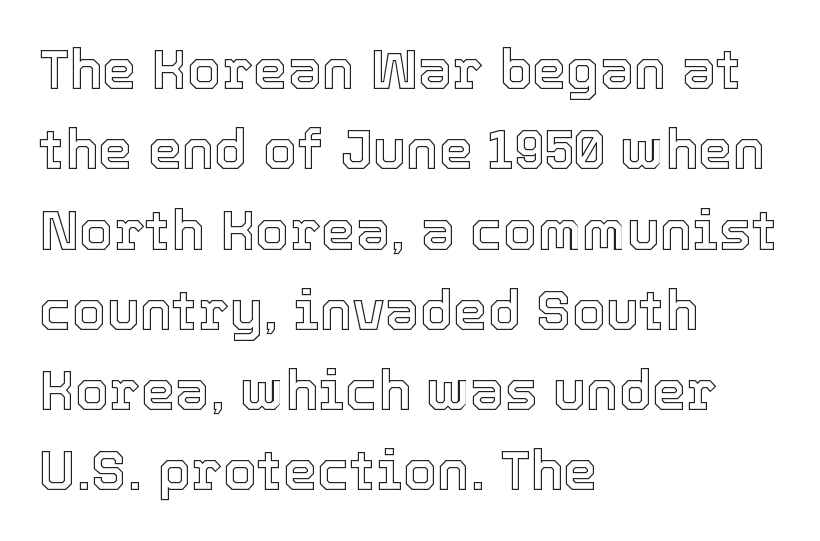
Q: Is the text italic (slanted)? A: No, it is upright.
Q: Is the text underlined? A: No.
Q: How is the paragraph aligned? A: Left-aligned.
Q: Is the spacing between letters normal or unusually wide? A: Normal.
Q: Is the spacing between lines tight, normal or loose? A: Normal.
Q: Width (condensed, normal, or wide)? A: Normal.
Q: x-height? A: Medium.
Q: Monospaced? A: No.
